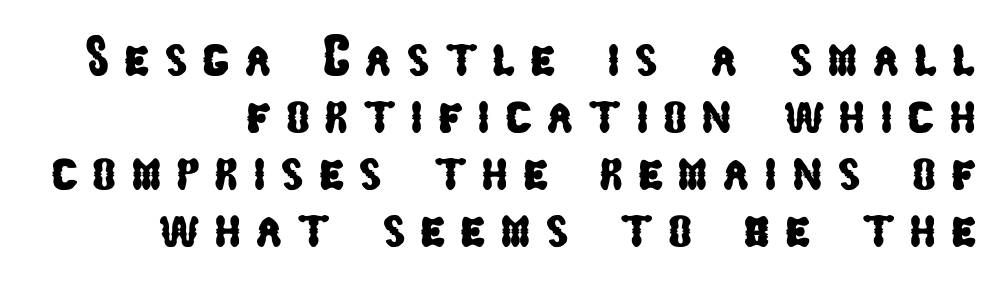
Is this a fixed-width face? No — the glyphs have proportional, varying widths. Each letter's strokes conclude bluntly, with no projecting serifs. The baseline area is clear. Honestly, the letter spacing is so wide it's the main thing you notice. The block of text is dense from top to bottom, with scant space between rows.
